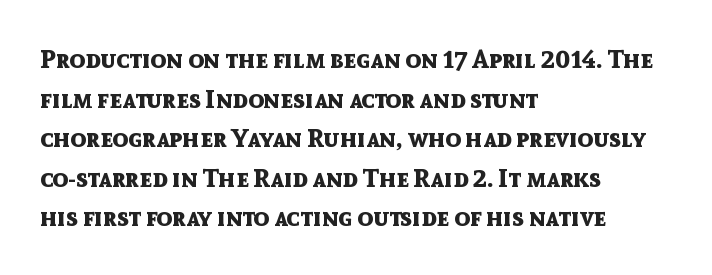
Line spacing here is normal. Words float on clear page, feet unadorned. Each glyph is drawn with heavy, bold strokes. There is no visible air inserted between adjacent glyphs. These lines are set flush left with a ragged right edge. This is roman type, the default non-slanted kind.
